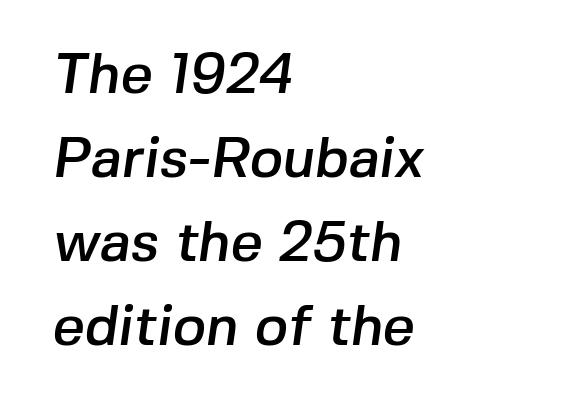
The image shows 56 px sans-serif type; set left-aligned, normal line spacing (1.5x), normal letter spacing, not underlined; low stroke contrast and a medium x-height.
